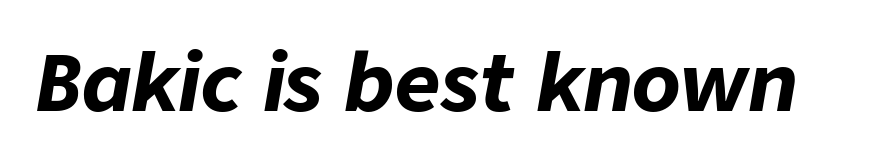
The image shows 79 px bold type, italic (leaning right); set normal letter spacing, not underlined; low stroke contrast and a medium x-height.
